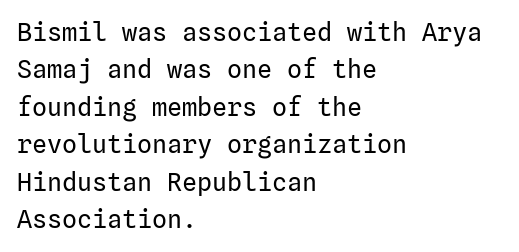
The image shows 25 px text type, upright; set left-aligned, normal line spacing (1.5x), normal letter spacing, not underlined.
